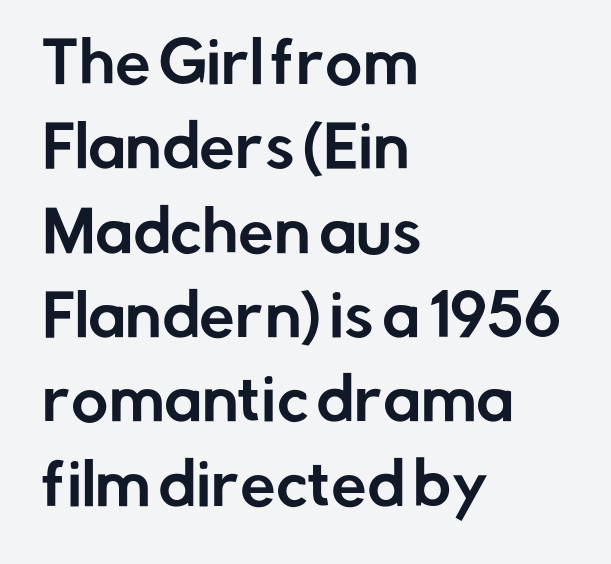
The image shows 57 px sans-serif type, upright; set left-aligned, normal line spacing (1.48x), normal letter spacing, not underlined; low stroke contrast and a medium x-height.
